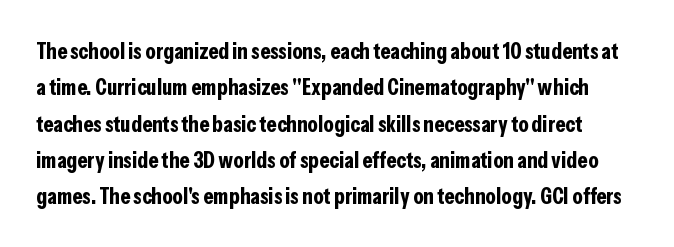
{"italic": "no", "bold": "yes", "underline": "no", "line_spacing": "normal", "line_spacing_ratio": 1.58, "letter_spacing": "normal", "letter_spacing_em": 0.0, "glyph_px": 23}
